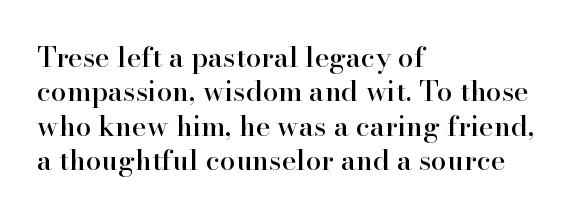
{"serif": "yes", "italic": "no", "width": "normal", "stroke_contrast": "high", "x_height": "small", "monospaced": "no", "underline": "no", "align": "left", "line_spacing_ratio": 1.23, "letter_spacing": "normal", "letter_spacing_em": 0.0, "glyph_px": 28}
